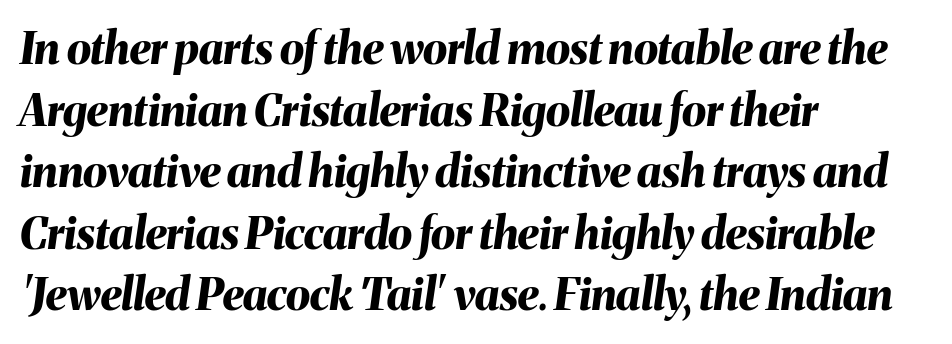
{"italic": "yes", "lean": "right", "slant_degrees": 8, "bold": "yes", "weight": "bold", "width": "normal", "stroke_contrast": "medium", "x_height": "medium", "monospaced": "no", "underline": "no", "align": "left", "line_spacing": "normal", "line_spacing_ratio": 1.4, "letter_spacing": "normal", "letter_spacing_em": 0.0, "glyph_px": 44}
